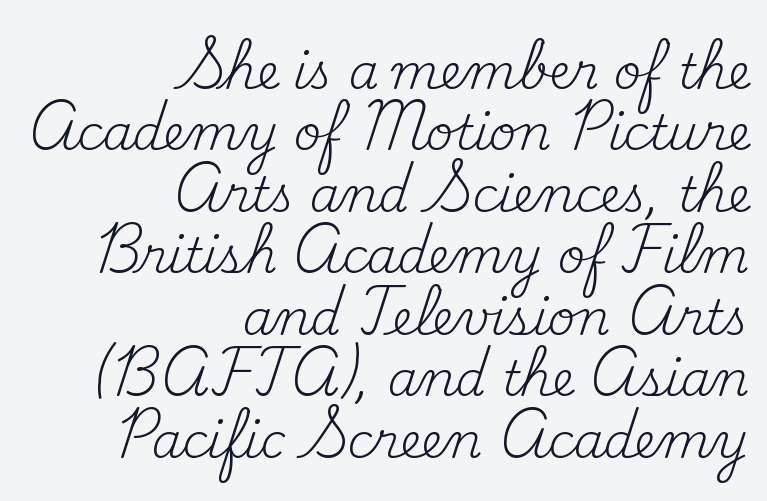
The image shows 48 px regular-weight serif type; set right-aligned, normal line spacing (1.28x), normal letter spacing, not underlined; medium stroke contrast and a small x-height.
